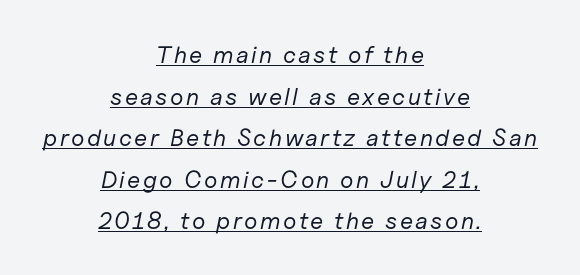
This is oblique type, the kind used for emphasis or titles. The setting favours the middle, as headings and verse often do. You can see a thin bar hugging the bottom of the glyphs. No extra ink here — the face is not bold.
